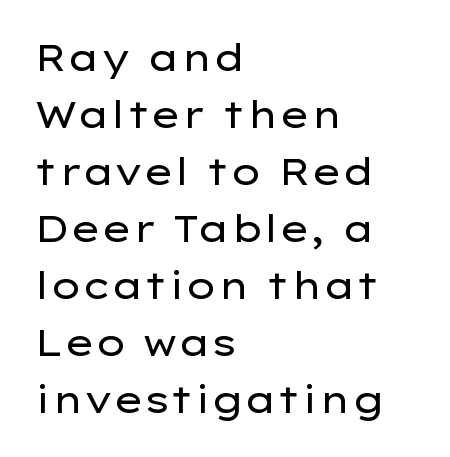
Q: Is the text bold? A: No.
Q: Is the text italic (slanted)? A: No, it is upright.
Q: Is the typeface a serif or a sans-serif typeface? A: Sans-serif.
Q: Is the text underlined? A: No.
Q: How is the paragraph aligned? A: Left-aligned.
Q: Is the spacing between letters normal or unusually wide? A: Normal.
Q: Is the spacing between lines tight, normal or loose? A: Normal.
Q: Width (condensed, normal, or wide)? A: Wide.
Q: Stroke contrast? A: Low.
Q: x-height? A: Medium.
Q: Monospaced? A: No.
